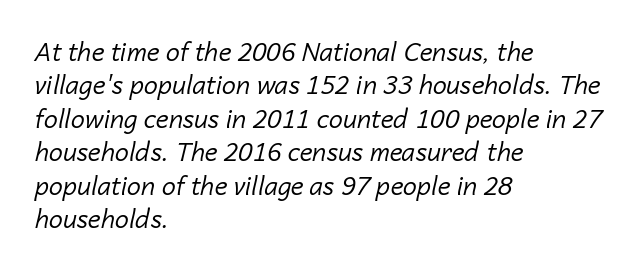
Q: Is the text bold? A: No.
Q: Is the text italic (slanted)? A: Yes, it leans right by about 14 degrees.
Q: Is the text underlined? A: No.
Q: How is the paragraph aligned? A: Left-aligned.
Q: Is the spacing between letters normal or unusually wide? A: Normal.
Q: Is the spacing between lines tight, normal or loose? A: Normal.
